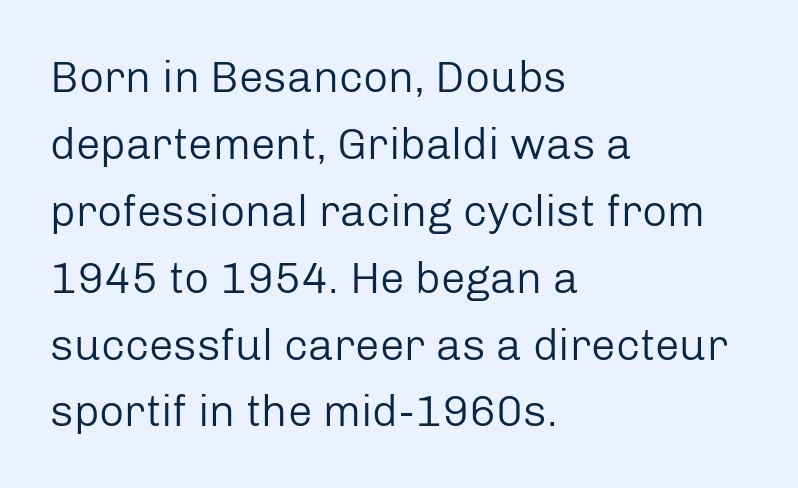
Q: Is the text bold? A: No.
Q: Is the text italic (slanted)? A: No, it is upright.
Q: Is the typeface a serif or a sans-serif typeface? A: Sans-serif.
Q: Is the text underlined? A: No.
Q: How is the paragraph aligned? A: Left-aligned.
Q: Is the spacing between letters normal or unusually wide? A: Normal.
Q: Is the spacing between lines tight, normal or loose? A: Normal.
Q: Width (condensed, normal, or wide)? A: Normal.
Q: Stroke contrast? A: Low.
Q: x-height? A: Medium.
Q: Monospaced? A: No.
